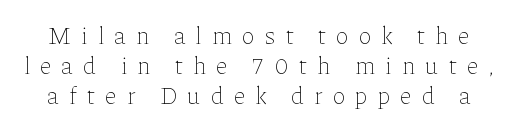
Q: Is the text bold? A: No.
Q: Is the text italic (slanted)? A: No, it is upright.
Q: Is the text underlined? A: No.
Q: Is the spacing between letters normal or unusually wide? A: Unusually wide.
Q: Is the spacing between lines tight, normal or loose? A: Normal.
